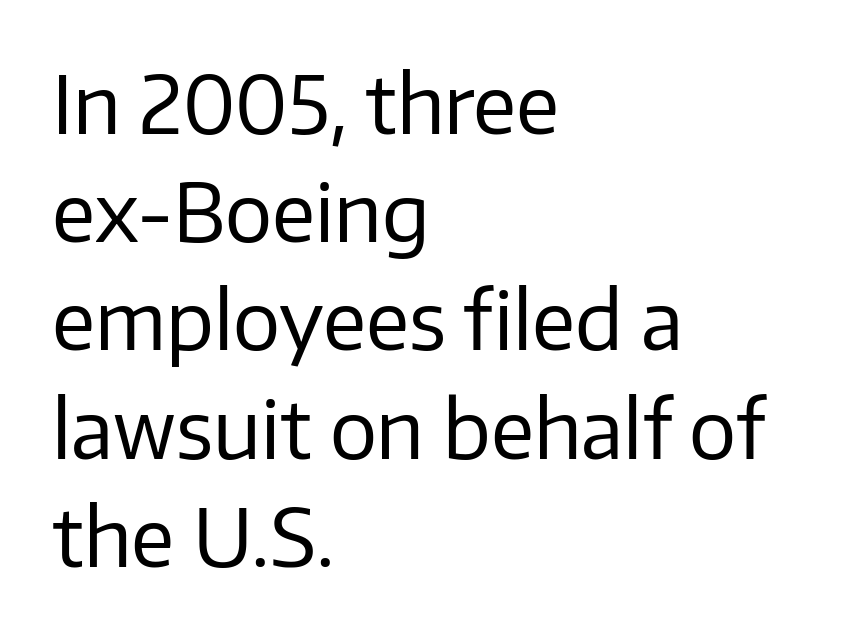
Q: Is the text bold? A: No.
Q: Is the text italic (slanted)? A: No, it is upright.
Q: Is the typeface a serif or a sans-serif typeface? A: Sans-serif.
Q: Is the text underlined? A: No.
Q: How is the paragraph aligned? A: Left-aligned.
Q: Is the spacing between letters normal or unusually wide? A: Normal.
Q: Is the spacing between lines tight, normal or loose? A: Normal.
Q: Width (condensed, normal, or wide)? A: Normal.
Q: Stroke contrast? A: Low.
Q: x-height? A: Medium.
Q: Monospaced? A: No.
